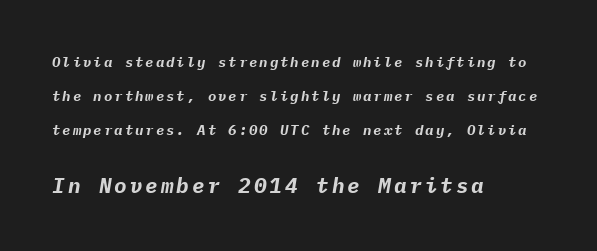
The image shows 21 px bold type, italic (leaning right); set left-aligned, loose line spacing (2.43x), not underlined; the second (bottom) block is 1.5x larger.
